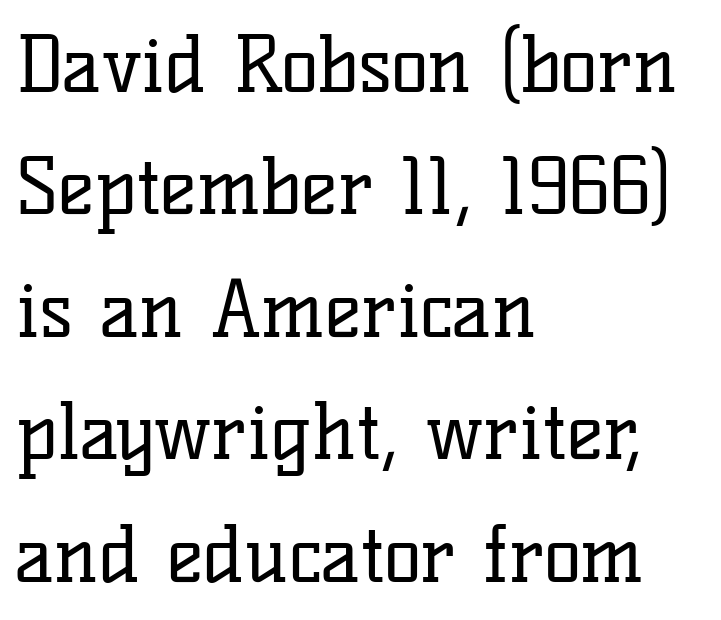
The image shows 78 px regular-weight serif type, upright; set left-aligned, normal line spacing (1.57x), normal letter spacing, not underlined; low stroke contrast and a medium x-height.
